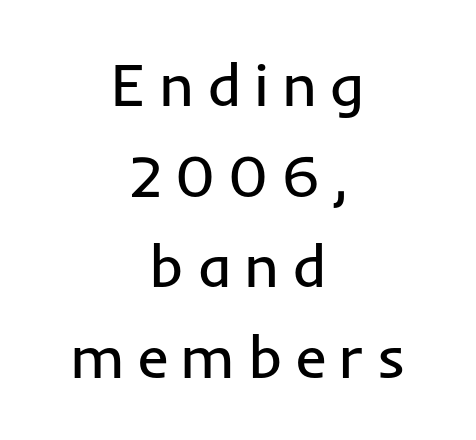
The image shows 60 px regular-weight sans-serif type, upright; set centered, normal line spacing (1.51x), unusually wide letter spacing (+0.21 em), not underlined; low stroke contrast and a medium x-height.
